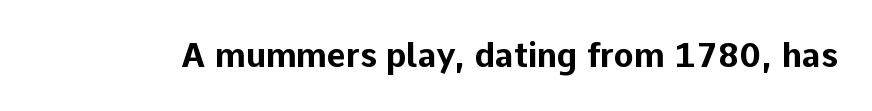
You'd pick this weight for a headline — it's a proper bold. I'd call this a sans setting — the letters go barefoot. The area under the type is left untouched. Spacing verdict: proportional, widths tailored to each character. The line texture is even and compact thanks to regular tracking. These lines were composed using upright roman letters.
